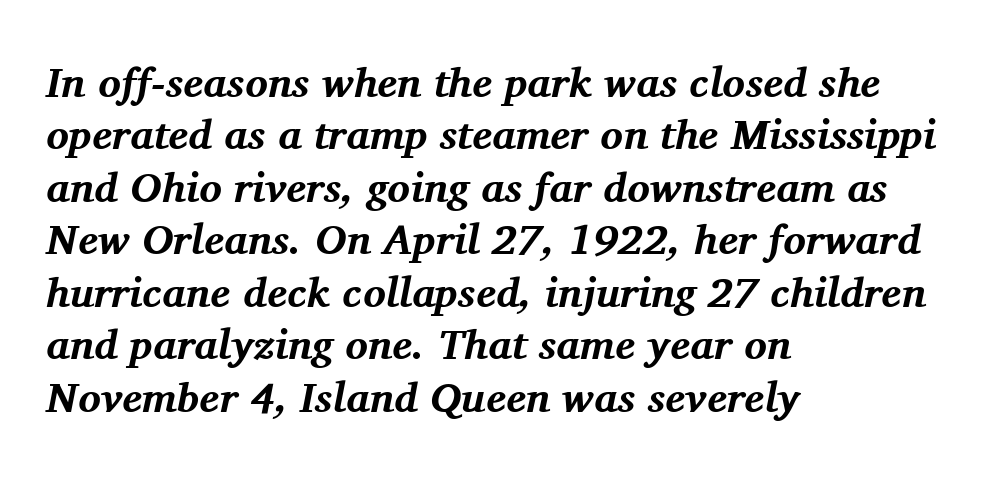
{"serif": "yes", "italic": "yes", "lean": "right", "slant_degrees": 11, "bold": "yes", "weight": "bold", "width": "normal", "stroke_contrast": "medium", "x_height": "medium", "monospaced": "no", "underline": "no", "align": "left", "line_spacing": "normal", "line_spacing_ratio": 1.25, "letter_spacing": "normal", "letter_spacing_em": 0.0, "glyph_px": 42}
